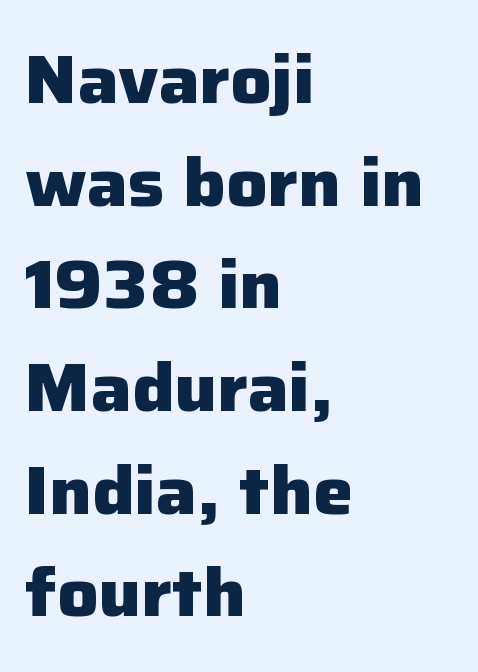
Stroke terminals: plain, sans-serif. Check under the words: just untouched page. One glance says typical: line gaps are just what's usual. Vertical strokes here are truly vertical. Strokes here are thick enough to call this a true bold.
